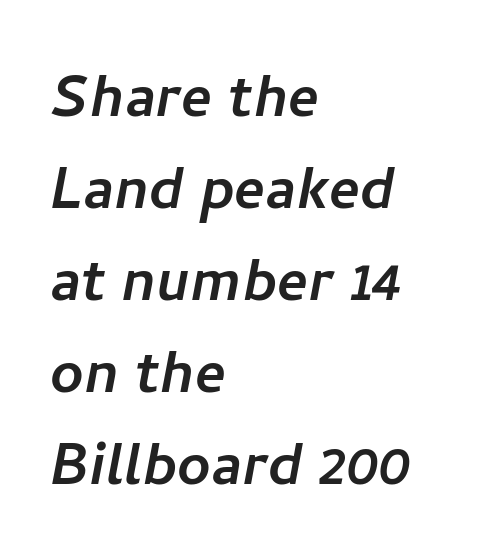
{"serif": "no", "width": "normal", "stroke_contrast": "low", "x_height": "medium", "monospaced": "no", "underline": "no", "align": "left", "line_spacing": "normal", "line_spacing_ratio": 1.26, "letter_spacing": "normal", "letter_spacing_em": 0.0, "glyph_px": 73}
